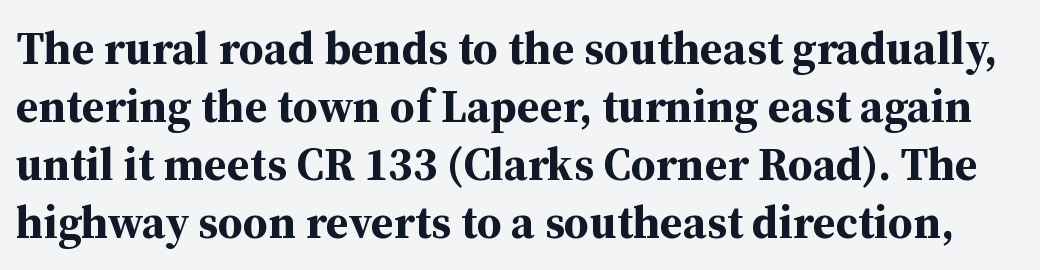
Q: Is the text bold? A: Yes.
Q: Is the text italic (slanted)? A: No, it is upright.
Q: Is the typeface a serif or a sans-serif typeface? A: Serif.
Q: Is the text underlined? A: No.
Q: Is the spacing between letters normal or unusually wide? A: Normal.
Q: Is the spacing between lines tight, normal or loose? A: Normal.
Q: Width (condensed, normal, or wide)? A: Normal.
Q: Stroke contrast? A: Medium.
Q: x-height? A: Medium.
Q: Monospaced? A: No.
